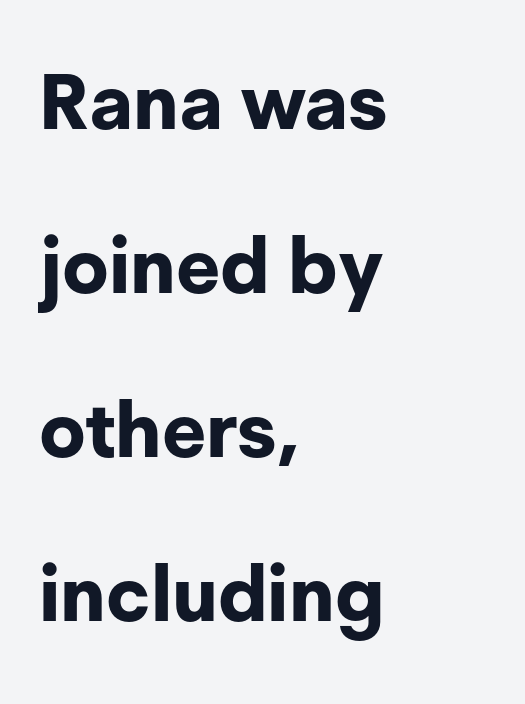
The image shows 77 px bold sans-serif type, upright; set left-aligned, loose line spacing (2.13x), normal letter spacing, not underlined; low stroke contrast and a medium x-height.
